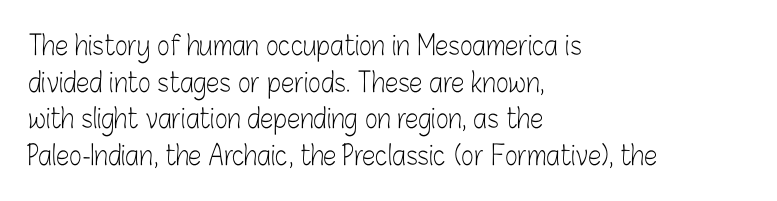
Reading down the block, your eye returns to a fixed left position each line. Do the letters lean? They stand straight. The strip under each line holds only bare page. Bold? No — there's no thickening of the strokes. Line spacing here is normal. Glyph-to-glyph distance matches everyday printed text.
